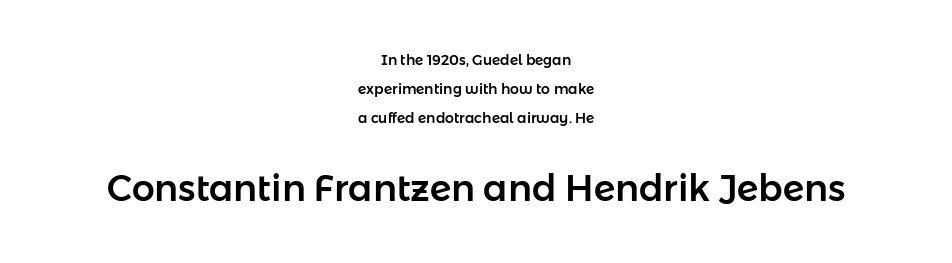
Regarding serifs, this sample does without them. Top chunk: small. Bottom chunk: large. Clear beneath every line of the passage. Proportional: the letters do not fall into vertical columns. Each new line begins a long way beneath the previous one. Does extra space separate the letters? No, they use regular spacing.
